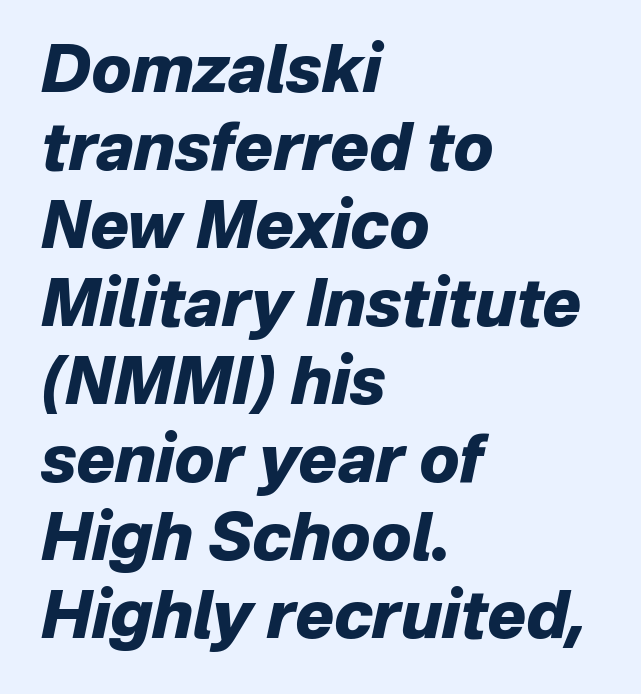
{"italic": "yes", "lean": "right", "slant_degrees": 12, "bold": "yes", "weight": "heavy", "width": "normal", "stroke_contrast": "low", "x_height": "medium", "monospaced": "no", "underline": "no", "align": "left", "line_spacing_ratio": 1.2, "letter_spacing": "normal", "letter_spacing_em": 0.0, "glyph_px": 65}
